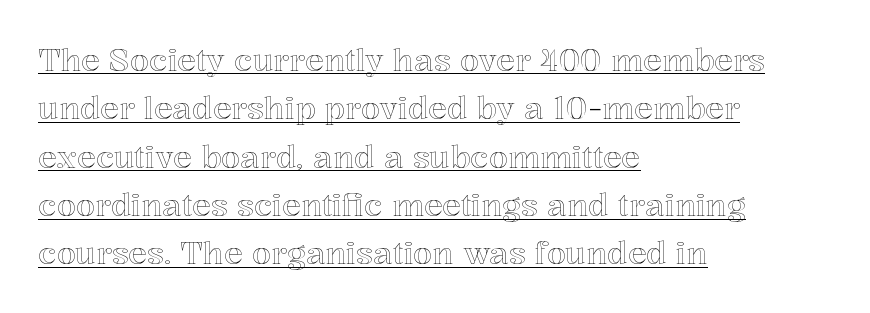
{"italic": "no", "width": "normal", "x_height": "medium", "monospaced": "no", "underline": "yes", "align": "left", "line_spacing": "normal", "line_spacing_ratio": 1.56, "letter_spacing": "normal", "letter_spacing_em": 0.0, "glyph_px": 31}
